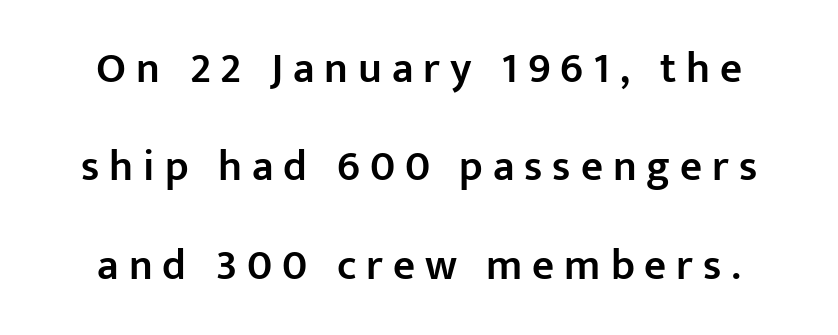
The image shows 43 px semibold sans-serif type, upright; set centered, loose line spacing (2.29x), unusually wide letter spacing (+0.23 em), not underlined; low stroke contrast and a medium x-height.
